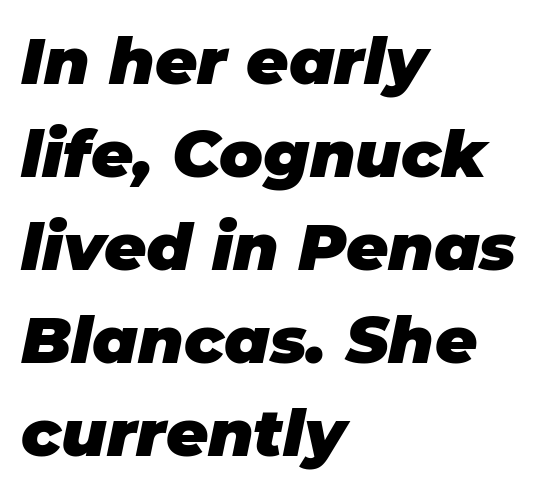
Short and long lines alike share a common starting point at left. The passage shown leans; its letterforms are oblique. Heft: maximum for text — a bold. The rows are spaced the way most documents space them.
